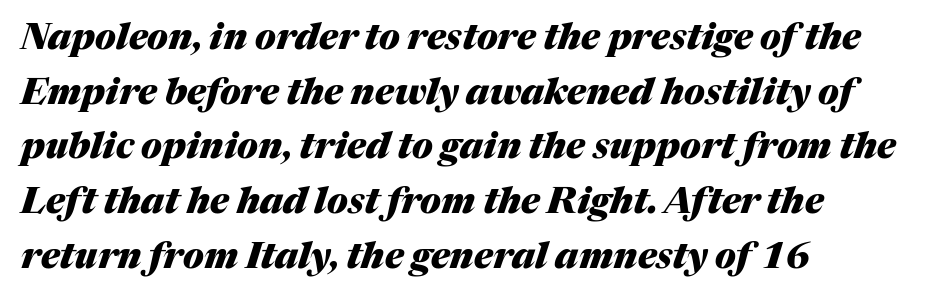
The image shows 36 px heavy type, italic (leaning right); set left-aligned, normal line spacing (1.52x), normal letter spacing, not underlined; medium stroke contrast and a medium x-height.
